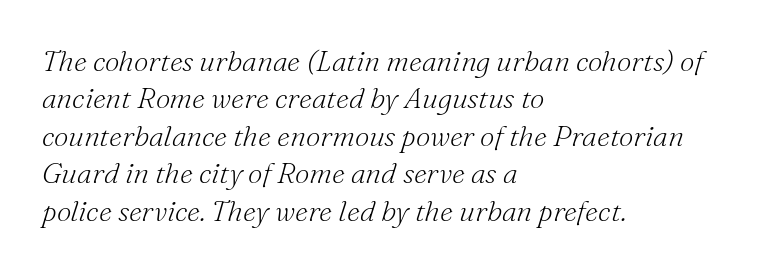
{"serif": "yes", "italic": "yes", "lean": "right", "slant_degrees": 16, "bold": "no", "weight": "light", "width": "normal", "stroke_contrast": "medium", "x_height": "small", "monospaced": "no", "underline": "no", "align": "left", "line_spacing": "normal", "line_spacing_ratio": 1.29, "letter_spacing": "normal", "letter_spacing_em": 0.0, "glyph_px": 29}
